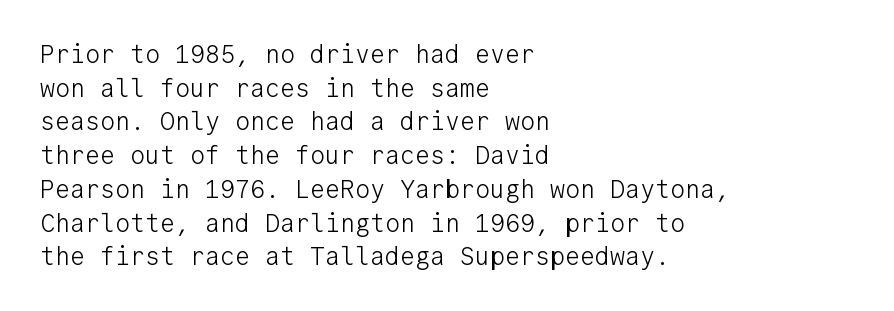
Honestly, there is no underline to notice here at all. When letters stand straight like this, we call the style roman or upright. The passage shown stacks its lines at a standard gap. Horizontal alignment here is leftward, the default for most running prose. Ink coverage per letter is moderate at most.
